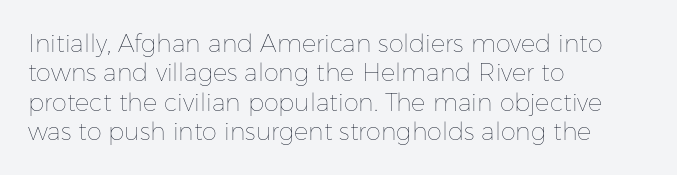
{"italic": "no", "bold": "no", "underline": "no", "align": "left", "line_spacing_ratio": 1.22, "letter_spacing": "normal", "letter_spacing_em": 0.0, "glyph_px": 24}
